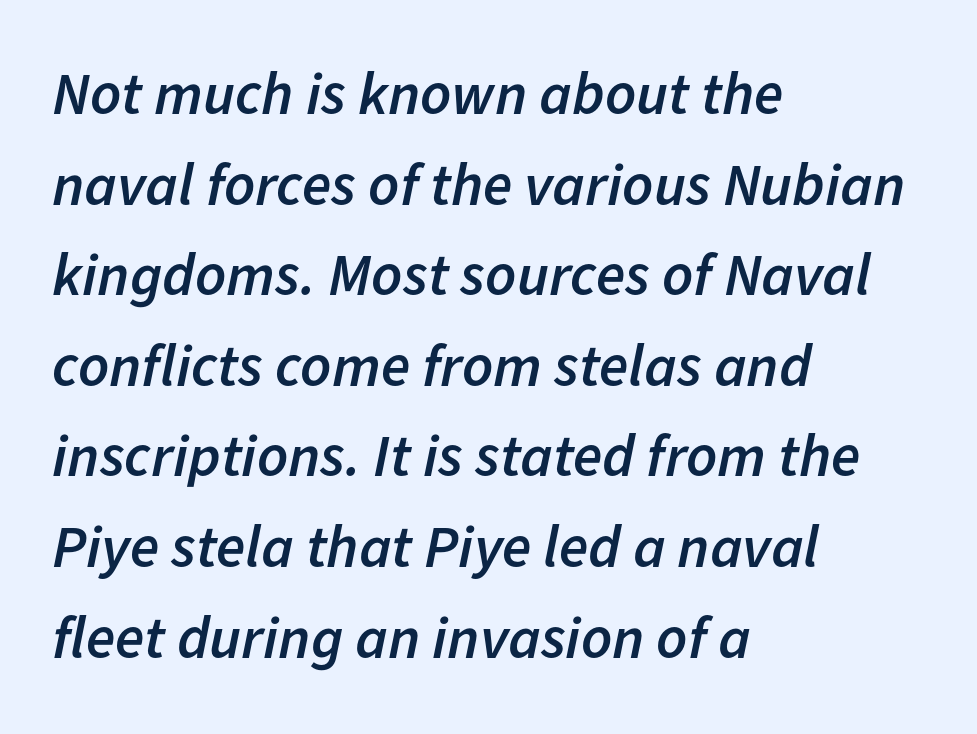
Q: Is the text bold? A: Semi-bold.
Q: Is the text italic (slanted)? A: Yes, it leans right by about 11 degrees.
Q: Is the text underlined? A: No.
Q: How is the paragraph aligned? A: Left-aligned.
Q: Is the spacing between letters normal or unusually wide? A: Normal.
Q: Is the spacing between lines tight, normal or loose? A: Normal.
Q: Width (condensed, normal, or wide)? A: Normal.
Q: Stroke contrast? A: Low.
Q: x-height? A: Medium.
Q: Monospaced? A: No.
